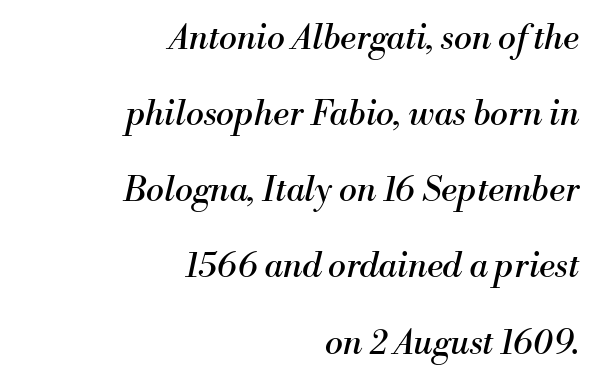
The image shows 34 px regular-weight serif type, italic (leaning right); set right-aligned, loose line spacing (2.24x), normal letter spacing, not underlined; medium stroke contrast and a small x-height.
